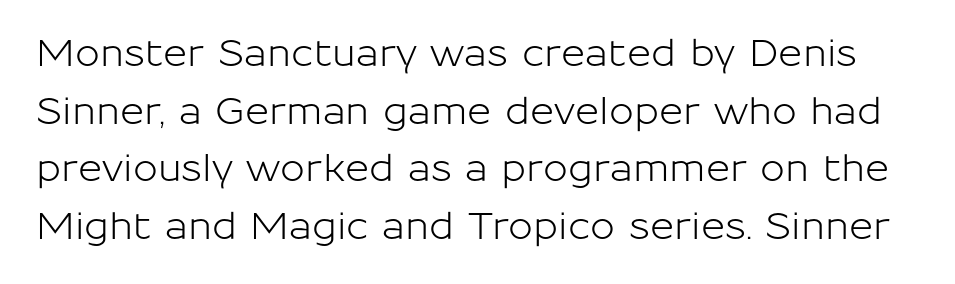
Q: Is the text italic (slanted)? A: No, it is upright.
Q: Is the typeface a serif or a sans-serif typeface? A: Sans-serif.
Q: Is the text underlined? A: No.
Q: Is the spacing between letters normal or unusually wide? A: Normal.
Q: Is the spacing between lines tight, normal or loose? A: Normal.
Q: Width (condensed, normal, or wide)? A: Normal.
Q: Stroke contrast? A: Low.
Q: x-height? A: Medium.
Q: Monospaced? A: No.
